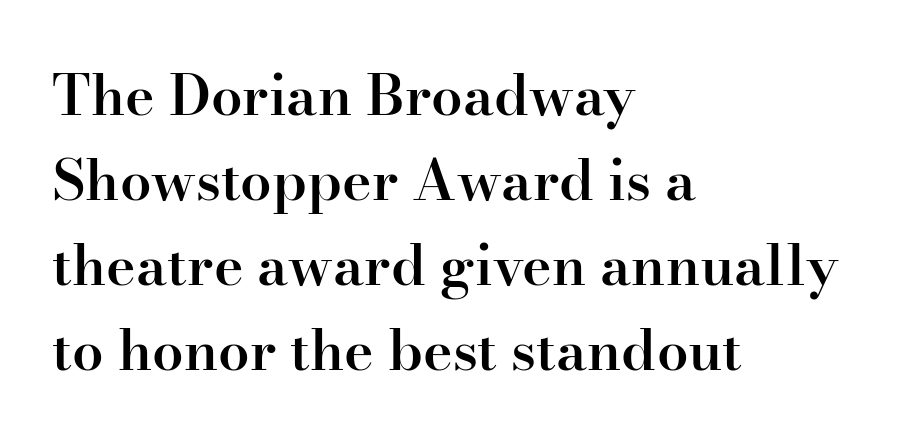
These lines stack with their left ends in a neat column. Bold? Not quite — semibold, heavier than regular but stopping short. This is the regular roman posture of the typeface. In terms of leading, this rendering sits right in the middle.
